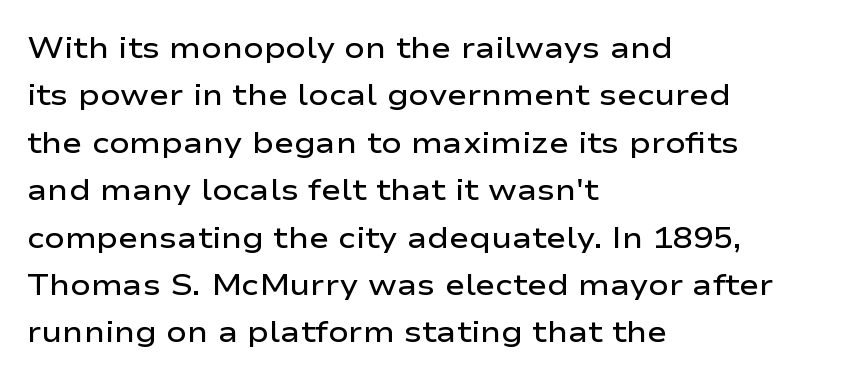
The passage shown is not underscored anywhere. Line beginnings align vertically; line endings do not. Character widths vary here, with narrow letters taking less room than wide ones. Summary of vertical rhythm: regular, with standard interline spacing.
